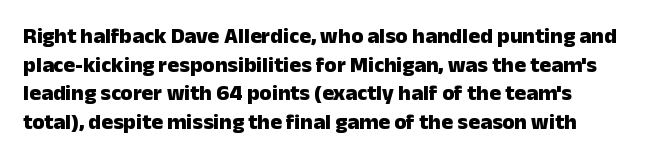
Teacher's note: observe the even left margin — that is flush-left alignment. You can tell it's not italic because the verticals are truly vertical. Words float on clear page, feet unadorned. The letterforms sit shoulder to shoulder at normal distance.
